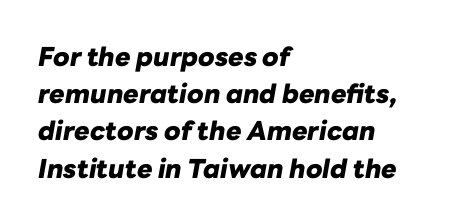
Q: Is the text bold? A: Yes.
Q: Is the text italic (slanted)? A: Yes, it leans right by about 10 degrees.
Q: Is the text underlined? A: No.
Q: How is the paragraph aligned? A: Left-aligned.
Q: Is the spacing between letters normal or unusually wide? A: Normal.
Q: Is the spacing between lines tight, normal or loose? A: Normal.
